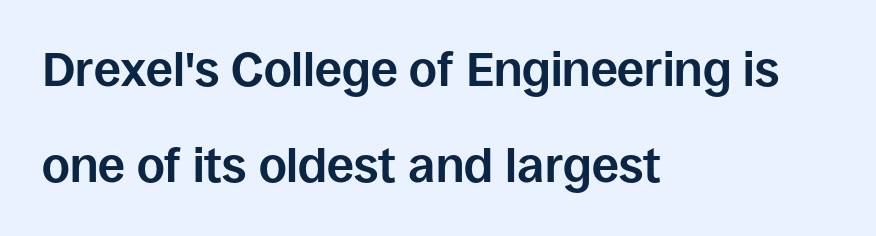
{"serif": "no", "italic": "no", "bold": "yes", "weight": "bold", "width": "normal", "stroke_contrast": "low", "x_height": "large", "monospaced": "no", "underline": "no", "align": "left", "line_spacing": "loose", "line_spacing_ratio": 2.0, "letter_spacing": "normal", "letter_spacing_em": 0.0, "glyph_px": 48}
